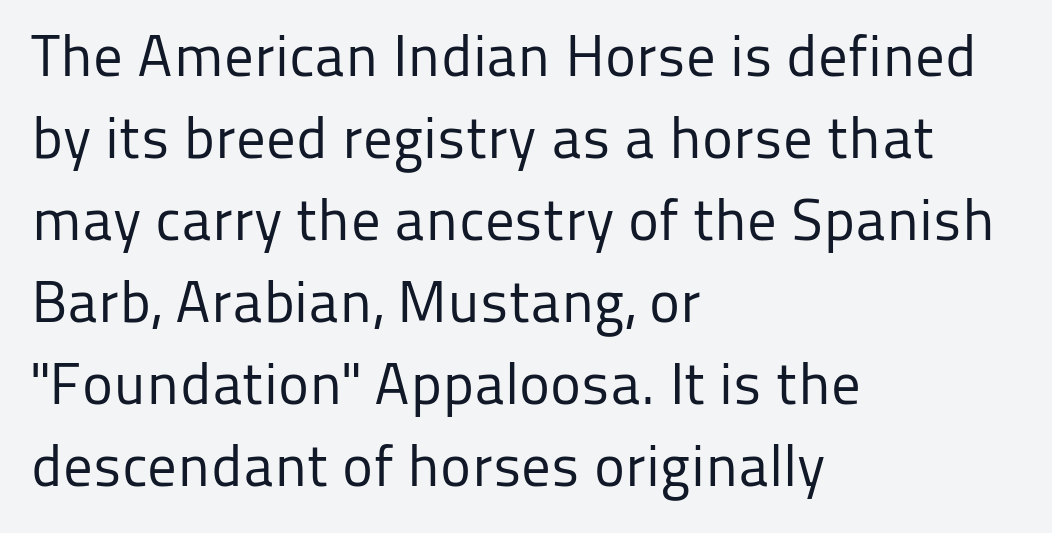
The image shows 59 px regular-weight sans-serif type, upright; set left-aligned, normal line spacing (1.39x), normal letter spacing, not underlined; low stroke contrast and a medium x-height.
